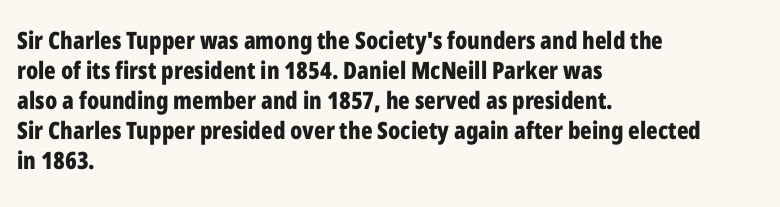
The image shows 24 px bold type, upright; set left-aligned, normal line spacing (1.25x), normal letter spacing, not underlined.
